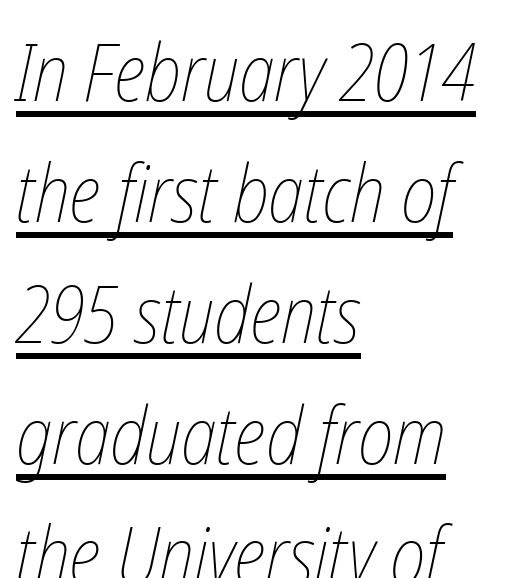
{"bold": "no", "weight": "thin", "width": "condensed", "stroke_contrast": "low", "x_height": "medium", "monospaced": "no", "underline": "yes", "align": "left", "line_spacing": "normal", "line_spacing_ratio": 1.53, "letter_spacing": "normal", "letter_spacing_em": 0.0, "glyph_px": 79}
